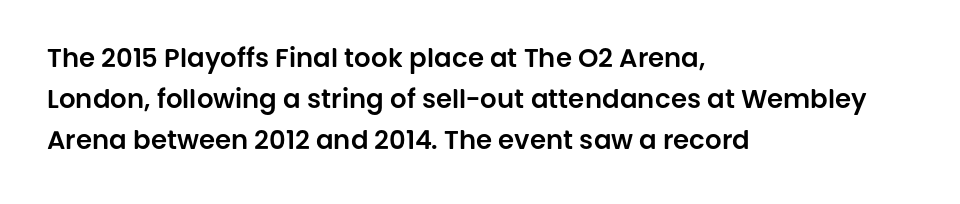
{"italic": "no", "underline": "no", "align": "left", "line_spacing": "normal", "line_spacing_ratio": 1.58, "letter_spacing": "normal", "letter_spacing_em": 0.0, "glyph_px": 26}
